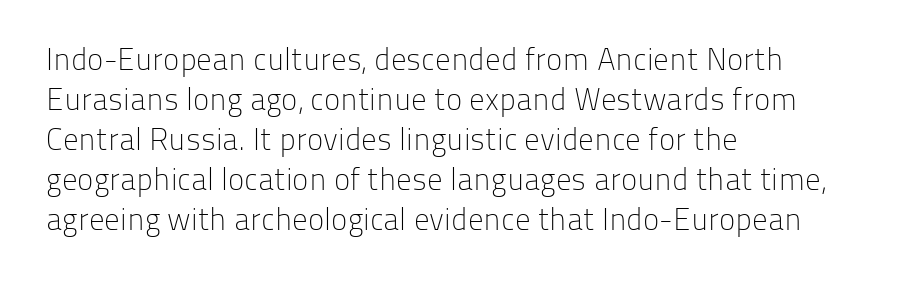
Q: Is the text bold? A: No.
Q: Is the text italic (slanted)? A: No, it is upright.
Q: Is the typeface a serif or a sans-serif typeface? A: Sans-serif.
Q: Is the text underlined? A: No.
Q: How is the paragraph aligned? A: Left-aligned.
Q: Is the spacing between letters normal or unusually wide? A: Normal.
Q: Is the spacing between lines tight, normal or loose? A: Normal.
Q: Width (condensed, normal, or wide)? A: Normal.
Q: Stroke contrast? A: Low.
Q: x-height? A: Medium.
Q: Monospaced? A: No.
